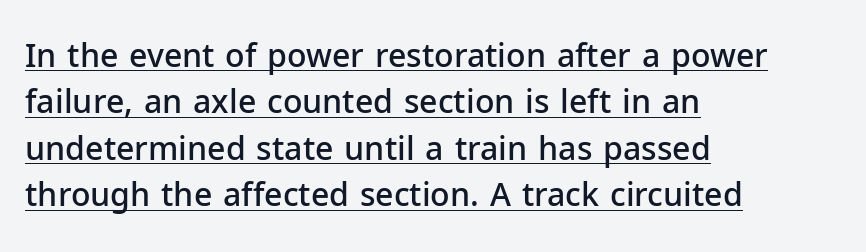
{"serif": "no", "italic": "no", "bold": "semi", "weight": "semibold", "width": "normal", "stroke_contrast": "low", "x_height": "medium", "monospaced": "no", "underline": "yes", "align": "left", "line_spacing": "normal", "line_spacing_ratio": 1.45, "letter_spacing": "normal", "letter_spacing_em": 0.0, "glyph_px": 32}
